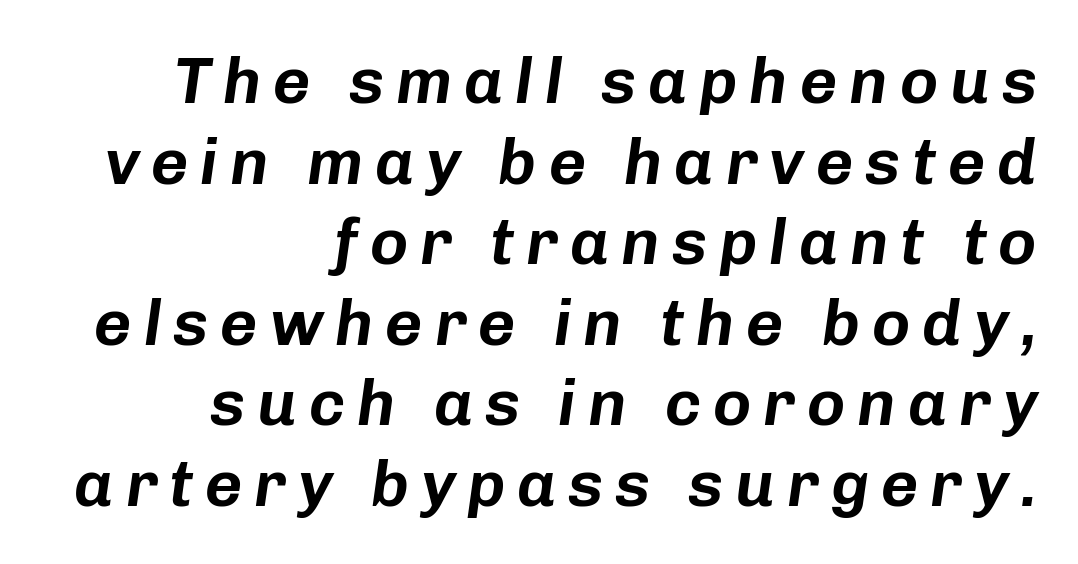
The rag falls on the left side of this text block. The face used here is proportionally spaced, like ordinary book or web type. Emphasis-style slanted type is in use. The zone under the glyphs is completely vacant.
